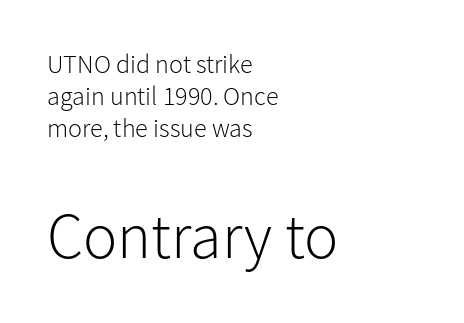
The image shows 64 px light sans-serif type, upright; set left-aligned, line spacing 1.24x, normal letter spacing, not underlined; the second (bottom) block is 2.46x larger; low stroke contrast and a medium x-height.
